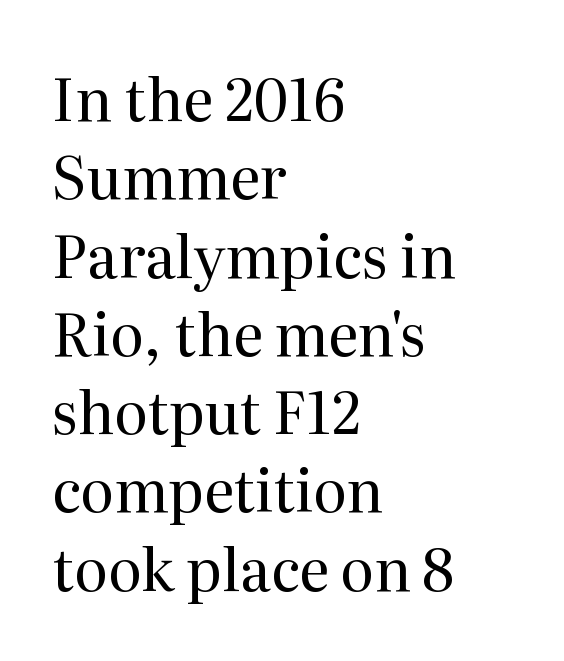
{"serif": "yes", "italic": "no", "bold": "no", "weight": "regular", "width": "normal", "stroke_contrast": "medium", "x_height": "medium", "monospaced": "no", "underline": "no", "align": "left", "line_spacing": "normal", "line_spacing_ratio": 1.35, "letter_spacing": "normal", "letter_spacing_em": 0.0, "glyph_px": 58}
